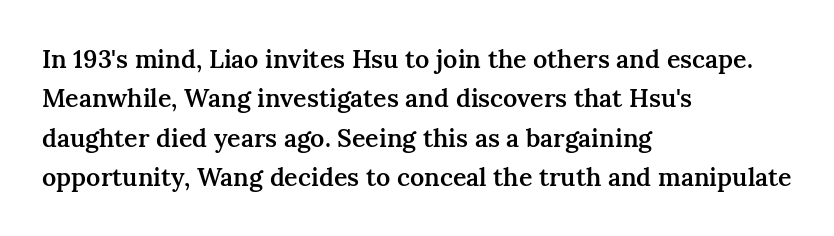
{"italic": "no", "bold": "semi", "underline": "no", "align": "left", "line_spacing": "normal", "line_spacing_ratio": 1.58, "letter_spacing": "normal", "letter_spacing_em": 0.0, "glyph_px": 25}
